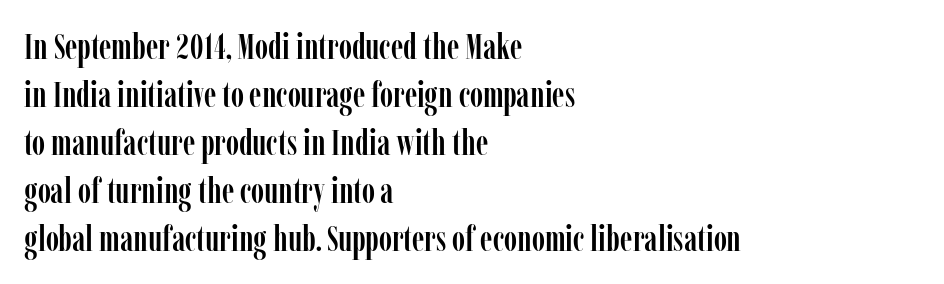
{"serif": "yes", "italic": "no", "width": "condensed", "stroke_contrast": "low", "x_height": "medium", "monospaced": "no", "underline": "no", "align": "left", "line_spacing": "normal", "line_spacing_ratio": 1.33, "letter_spacing": "normal", "letter_spacing_em": 0.0, "glyph_px": 36}
